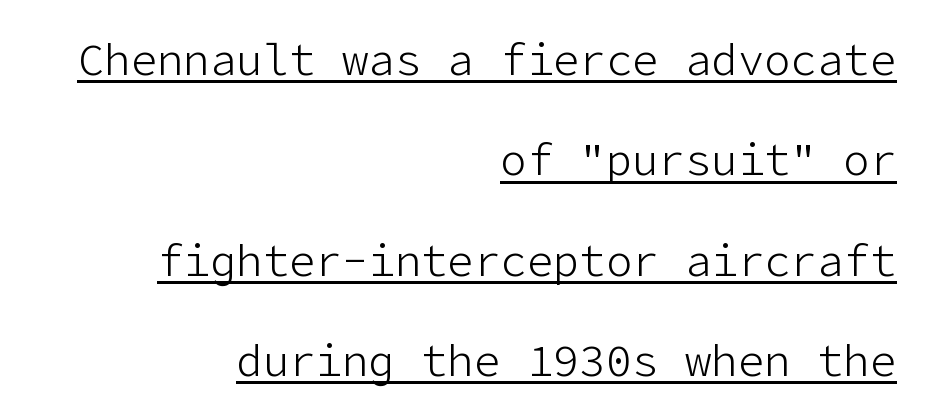
Q: Is the text bold? A: No.
Q: Is the text italic (slanted)? A: No, it is upright.
Q: Is the typeface a serif or a sans-serif typeface? A: Sans-serif.
Q: Is the text underlined? A: Yes.
Q: How is the paragraph aligned? A: Right-aligned.
Q: Is the spacing between letters normal or unusually wide? A: Normal.
Q: Is the spacing between lines tight, normal or loose? A: Loose.
Q: Width (condensed, normal, or wide)? A: Normal.
Q: Stroke contrast? A: Low.
Q: x-height? A: Medium.
